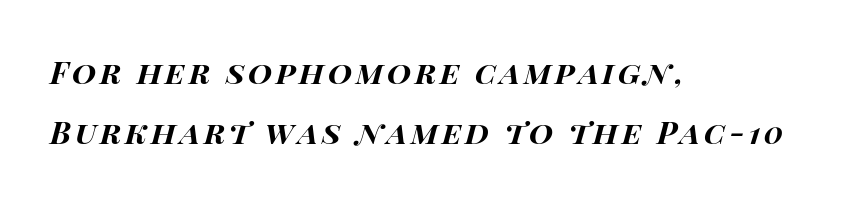
Q: Is the text bold? A: Yes.
Q: Is the text italic (slanted)? A: Yes, it leans right by about 14 degrees.
Q: Is the text underlined? A: No.
Q: How is the paragraph aligned? A: Left-aligned.
Q: Is the spacing between lines tight, normal or loose? A: Loose.
Q: Width (condensed, normal, or wide)? A: Wide.
Q: Stroke contrast? A: High.
Q: x-height? A: Large.
Q: Monospaced? A: No.
